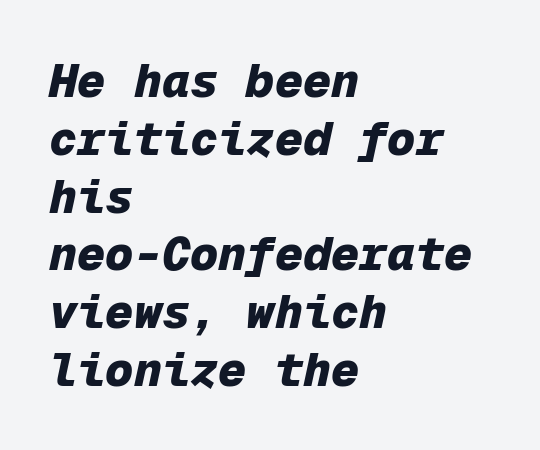
Any mark beneath the type? The region is blank. The lines are quadded left. The rendering applies a slant to the glyphs. The letters march in equal steps, a hallmark of fixed-pitch type.
